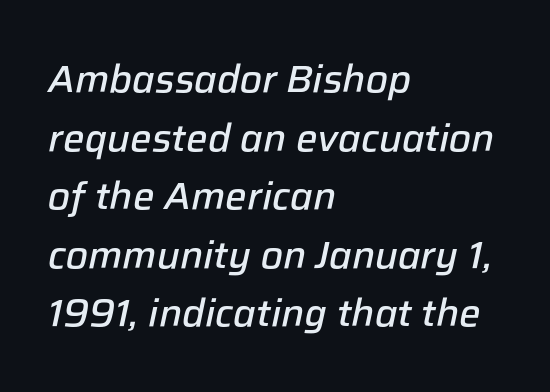
{"italic": "yes", "lean": "right", "slant_degrees": 12, "bold": "semi", "weight": "semibold", "width": "normal", "stroke_contrast": "low", "x_height": "medium", "monospaced": "no", "underline": "no", "align": "left", "line_spacing": "normal", "line_spacing_ratio": 1.54, "letter_spacing": "normal", "letter_spacing_em": 0.0, "glyph_px": 38}
